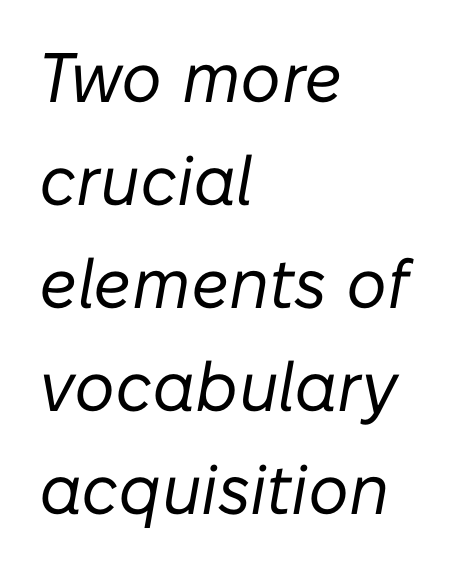
The image shows 70 px regular-weight type, italic (leaning right); set left-aligned, normal line spacing (1.47x), normal letter spacing, not underlined; low stroke contrast and a medium x-height.
